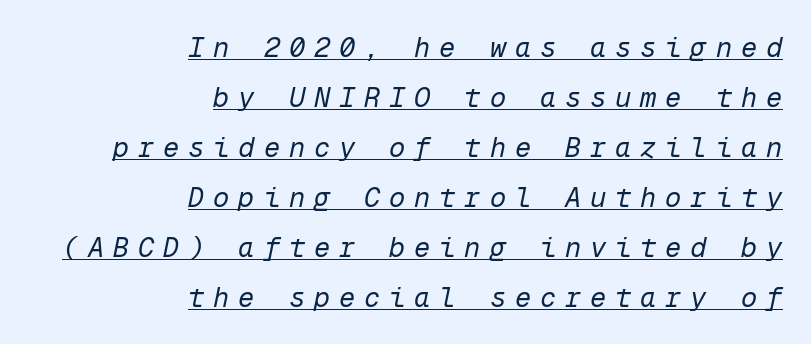
Q: Is the text bold? A: No.
Q: Is the text italic (slanted)? A: Yes, it leans right by about 12 degrees.
Q: Is the text underlined? A: Yes.
Q: How is the paragraph aligned? A: Right-aligned.
Q: Is the spacing between letters normal or unusually wide? A: Unusually wide.
